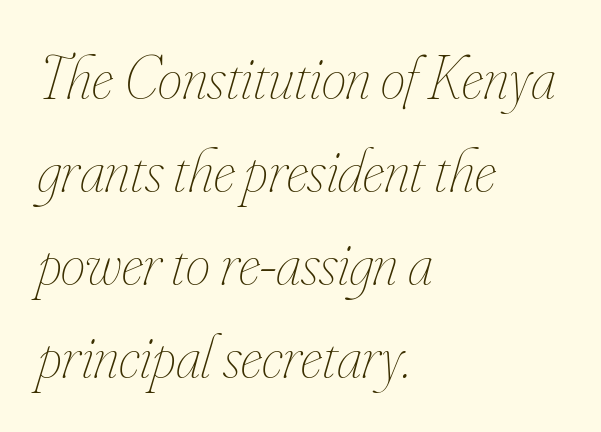
{"italic": "yes", "lean": "right", "slant_degrees": 16, "bold": "no", "weight": "thin", "width": "condensed", "stroke_contrast": "low", "x_height": "small", "monospaced": "no", "underline": "no", "align": "left", "line_spacing": "normal", "line_spacing_ratio": 1.5, "letter_spacing": "normal", "letter_spacing_em": 0.0, "glyph_px": 62}
